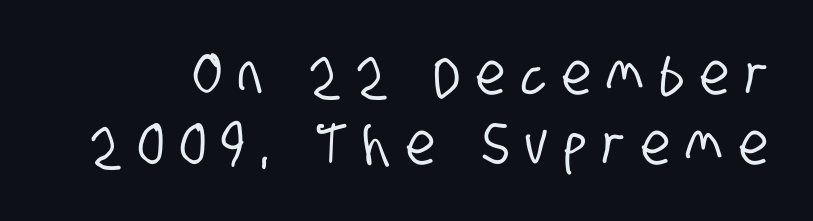
The image shows 58 px condensed sans-serif type; set line spacing 1.2x, unusually wide letter spacing (+0.28 em), not underlined; low stroke contrast and a large x-height.
